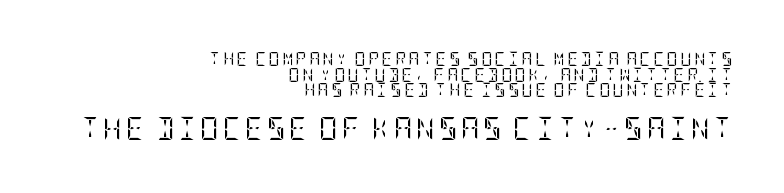
Check under the words: just untouched page. Weight class: somewhere from thin through regular. A student would call this right alignment; a typographer would say flush right, rag left. Posture: vertical. What's the leading like? Squeezed, with rows nearly overlapping.
